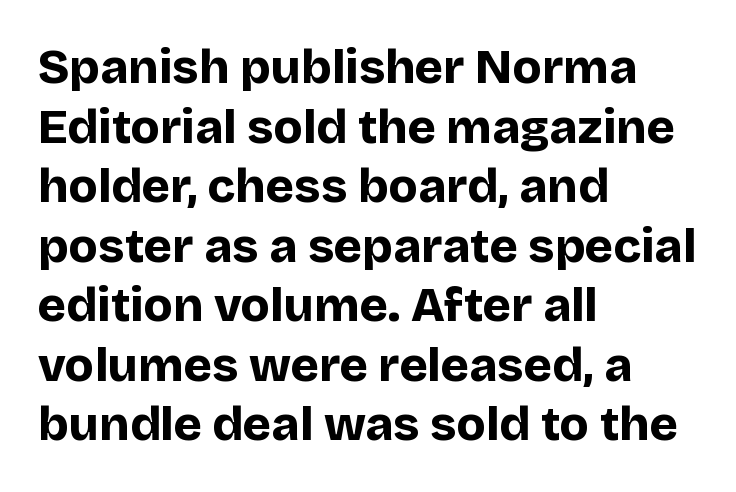
Q: Is the text bold? A: Yes.
Q: Is the text italic (slanted)? A: No, it is upright.
Q: Is the typeface a serif or a sans-serif typeface? A: Sans-serif.
Q: Is the text underlined? A: No.
Q: How is the paragraph aligned? A: Left-aligned.
Q: Is the spacing between letters normal or unusually wide? A: Normal.
Q: Width (condensed, normal, or wide)? A: Normal.
Q: Stroke contrast? A: Low.
Q: x-height? A: Large.
Q: Monospaced? A: No.
